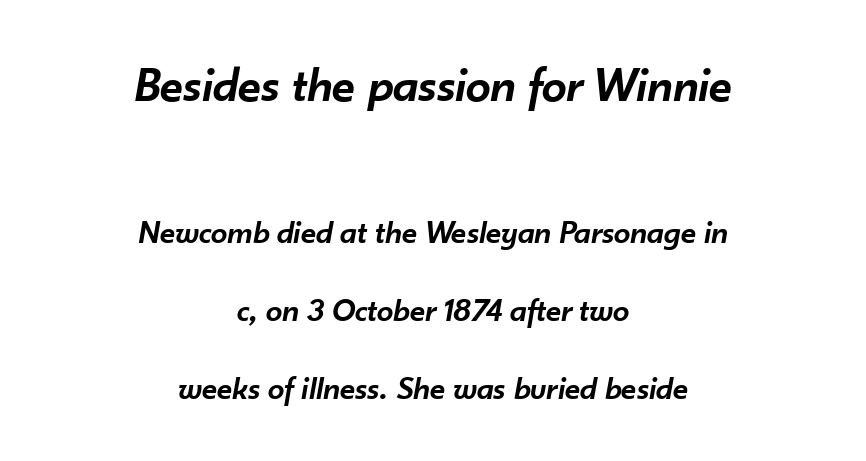
Q: Is the text bold? A: Semi-bold.
Q: Is the text italic (slanted)? A: Yes, it leans right by about 10 degrees.
Q: Is the text underlined? A: No.
Q: How is the paragraph aligned? A: Centered.
Q: Is the spacing between letters normal or unusually wide? A: Normal.
Q: Is the spacing between lines tight, normal or loose? A: Loose.
Q: Which block of text is set in a larger size, the first (top) or the second (bottom)? A: The first (top) one.
Q: Width (condensed, normal, or wide)? A: Normal.
Q: Stroke contrast? A: Low.
Q: x-height? A: Small.
Q: Monospaced? A: No.
